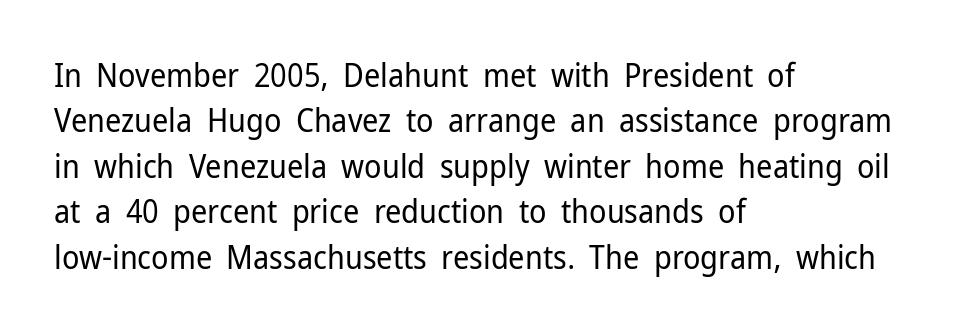
Spacing verdict: proportional, widths tailored to each character. I'd call this a sans setting — the letters go barefoot. No extra ink here — the face is not bold. This rendering uses left alignment, leaving the right contour irregular.
